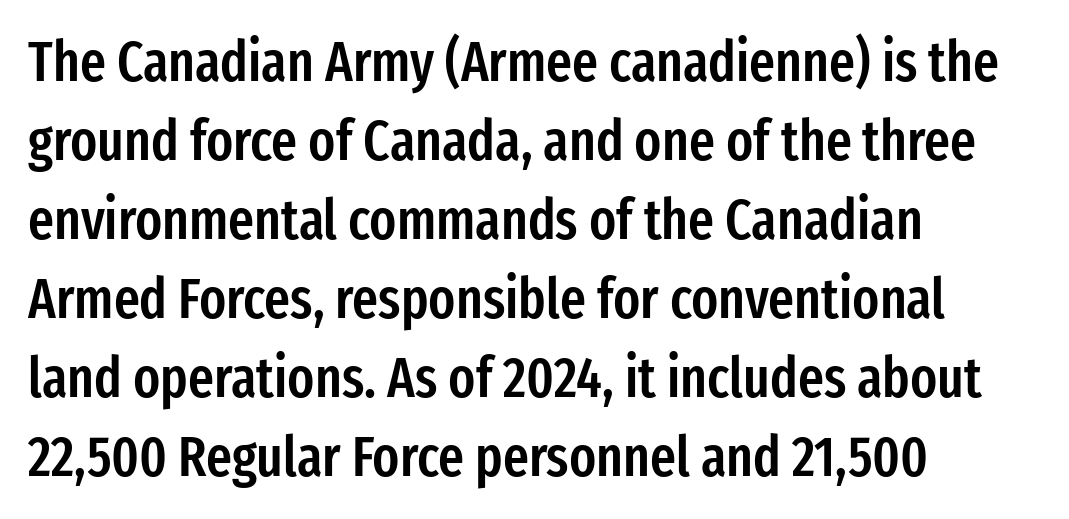
{"serif": "no", "italic": "no", "bold": "semi", "weight": "semibold", "width": "condensed", "stroke_contrast": "low", "x_height": "medium", "monospaced": "no", "underline": "no", "align": "left", "line_spacing": "normal", "line_spacing_ratio": 1.41, "letter_spacing": "normal", "letter_spacing_em": 0.0, "glyph_px": 56}
